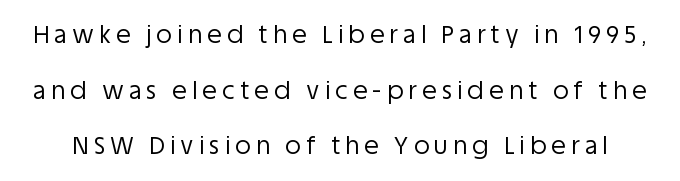
Unlike italic type, these characters show no tilt at all. Weight class: somewhere from thin through regular. Loose tracking; the words dissolve into strings of separated letters. The designer dialed line spacing up above the default. A bare baseline throughout the passage.
